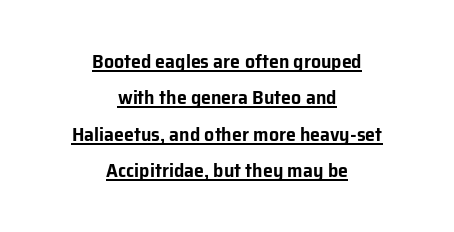
Q: Is the text italic (slanted)? A: No, it is upright.
Q: Is the text underlined? A: Yes.
Q: How is the paragraph aligned? A: Centered.
Q: Is the spacing between letters normal or unusually wide? A: Normal.
